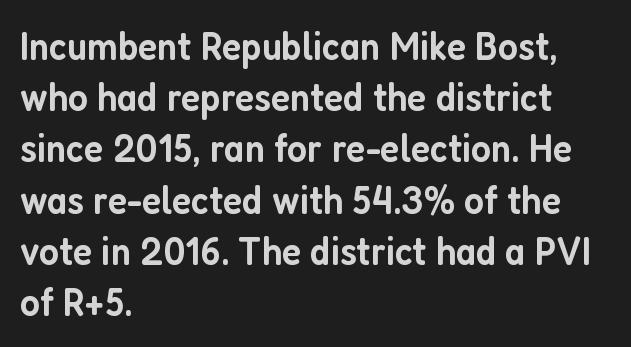
The image shows 41 px semibold, condensed sans-serif type, upright; set left-aligned, normal line spacing (1.25x), normal letter spacing, not underlined; low stroke contrast and a medium x-height.
